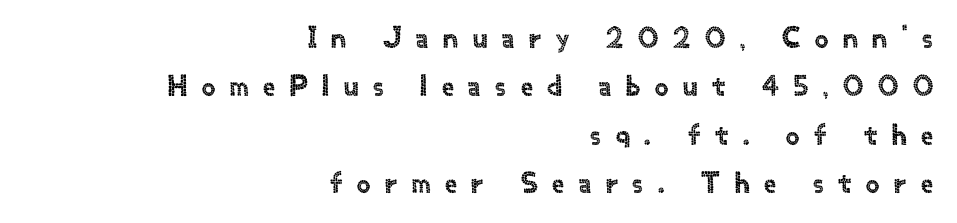
Compared with typical paragraphs, the rows here are spaced about the same. No word sits above an underline. The text block is weighted toward the right margin, trailing off unevenly leftward. You could only call the tracking loose — the letters float apart.
